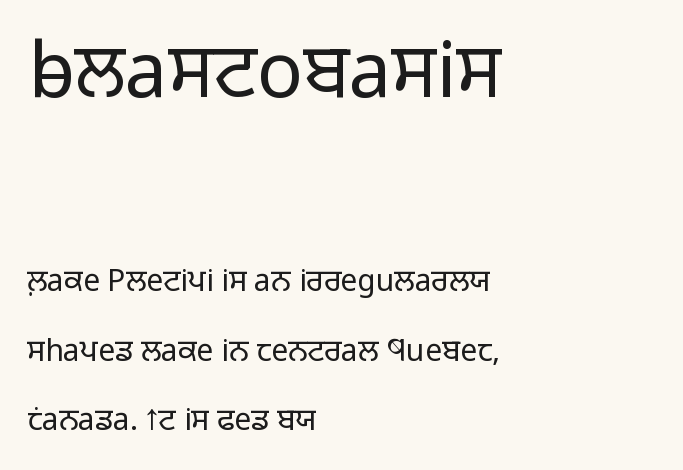
The image shows 76 px light sans-serif type, upright; set left-aligned, loose line spacing (2.31x), normal letter spacing, not underlined; the first (top) block is 2.53x larger; low stroke contrast and a medium x-height.
